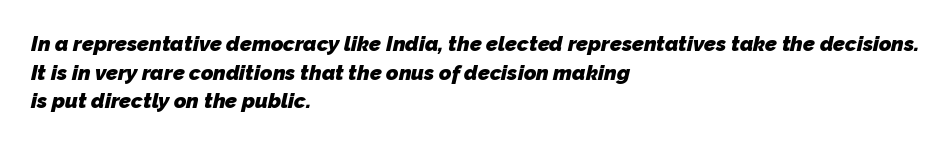
{"bold": "yes", "underline": "no", "align": "left", "line_spacing": "normal", "line_spacing_ratio": 1.36, "letter_spacing": "normal", "letter_spacing_em": 0.0, "glyph_px": 21}
